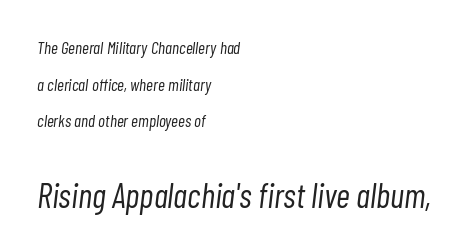
Q: Is the text bold? A: No.
Q: Is the text italic (slanted)? A: Yes, it leans right by about 7 degrees.
Q: Is the text underlined? A: No.
Q: How is the paragraph aligned? A: Left-aligned.
Q: Is the spacing between letters normal or unusually wide? A: Normal.
Q: Is the spacing between lines tight, normal or loose? A: Loose.
Q: Which block of text is set in a larger size, the first (top) or the second (bottom)? A: The second (bottom) one.
Q: Width (condensed, normal, or wide)? A: Condensed.
Q: Stroke contrast? A: Low.
Q: x-height? A: Medium.
Q: Monospaced? A: No.
